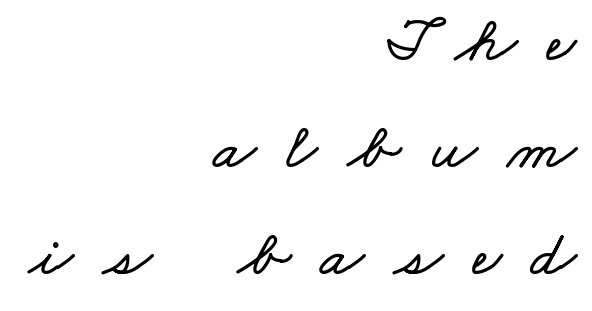
{"width": "wide", "stroke_contrast": "low", "x_height": "small", "monospaced": "no", "underline": "no", "align": "right", "line_spacing": "normal", "line_spacing_ratio": 1.67, "letter_spacing": "wide", "letter_spacing_em": 0.46, "glyph_px": 64}
